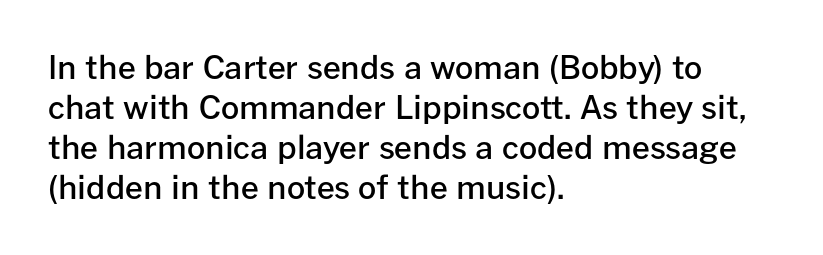
Think of a printed novel: that variable character pitch is what you see here. Semibold letterforms, between regular and bold. Is the block centered? No — it sits flush against the left margin. Regarding leading, the lines here are spaced in the standard way.
